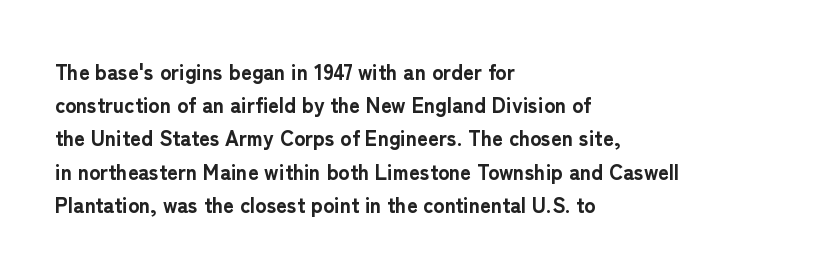
The font is running at its bold setting. Letters rest on an invisible, unmarked baseline. Students, note that the glyphs here touch the page at normal intervals. The rendering anchors every line to the left-hand side.
